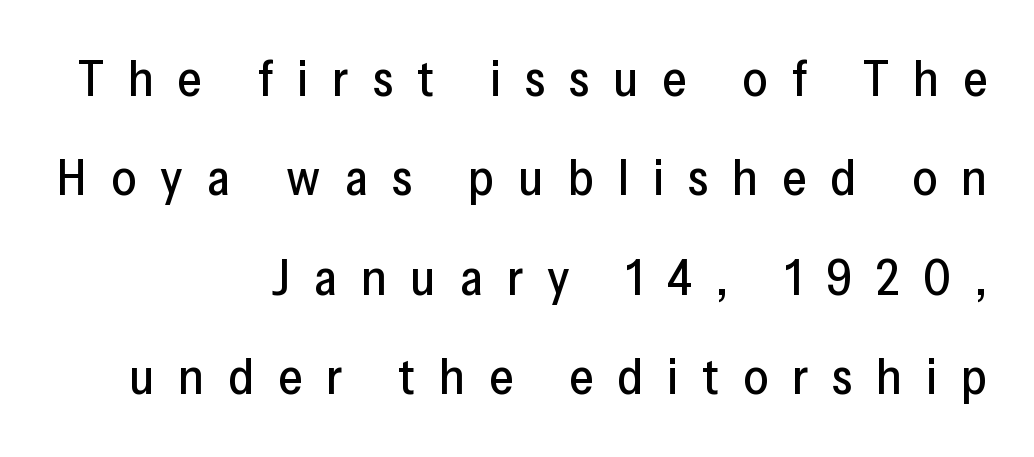
Notice the wide empty band between every row — that's loose leading. You could not count columns in this text — the font is proportionally spaced. Each letter's strokes conclude bluntly, with no projecting serifs. The text block is weighted toward the right margin, trailing off unevenly leftward. The zone under the glyphs is completely vacant.
